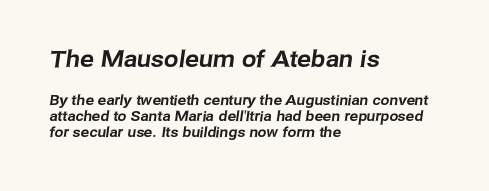
Q: Is the text underlined? A: No.
Q: How is the paragraph aligned? A: Left-aligned.
Q: Is the spacing between letters normal or unusually wide? A: Normal.
Q: Is the spacing between lines tight, normal or loose? A: Tight.
Q: Which block of text is set in a larger size, the first (top) or the second (bottom)? A: The first (top) one.
